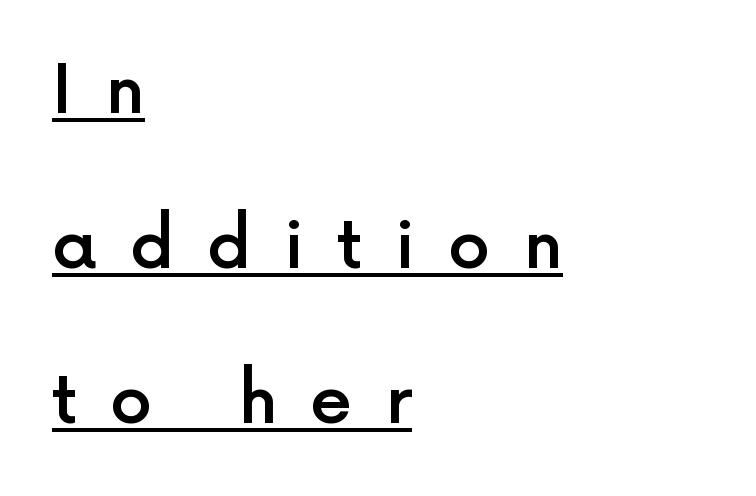
{"serif": "no", "italic": "no", "bold": "semi", "weight": "semibold", "width": "normal", "x_height": "medium", "monospaced": "no", "underline": "yes", "align": "left", "line_spacing": "loose", "line_spacing_ratio": 2.31, "letter_spacing": "wide", "letter_spacing_em": 0.49, "glyph_px": 67}
